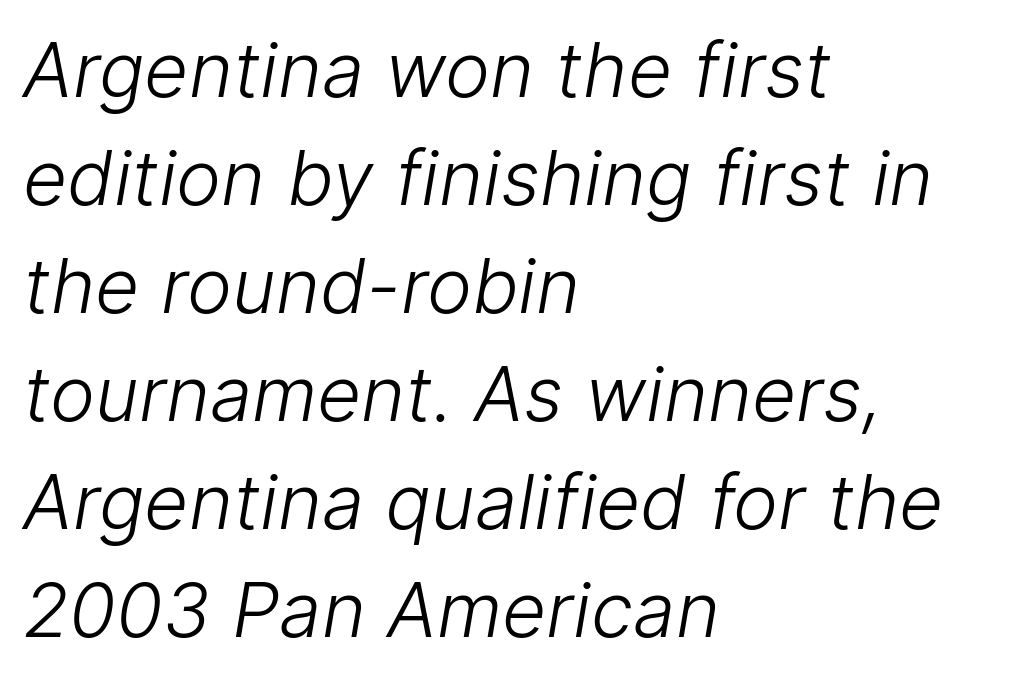
{"serif": "no", "bold": "no", "weight": "light", "width": "normal", "stroke_contrast": "low", "x_height": "medium", "monospaced": "no", "underline": "no", "align": "left", "line_spacing": "normal", "line_spacing_ratio": 1.42, "letter_spacing": "normal", "letter_spacing_em": 0.0, "glyph_px": 76}
